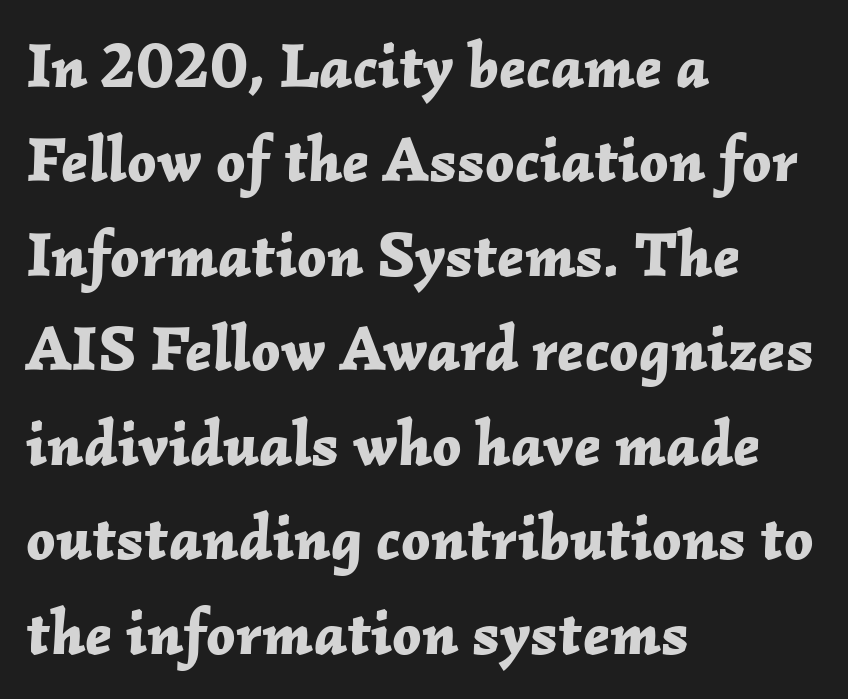
The foot of each line stays bare and open. This is heavy type, rendered in bold. Horizontal alignment here is leftward, the default for most running prose. This sample uses plain, unmodified letter spacing. Baseline-to-baseline distance is the conventional proportion of letter height. Each letter keeps its own natural width here, so spacing adapts to shape.
